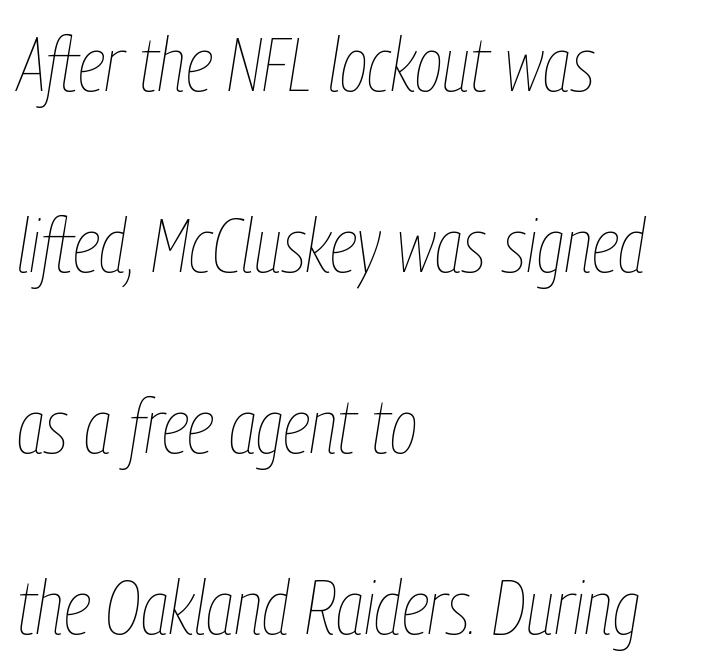
A typesetter would mark this as italic. Unbolded letterforms with no extra heft. Only glyphs here, with clear space below each row. Note the varied advance widths — an 'i' is clearly narrower than an 'm'.
